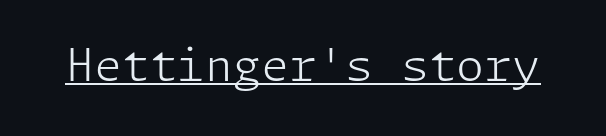
It's the straight-up-and-down kind of type. The glyphs in this specimen are sans serif. The type is set solid horizontally, with unmodified tracking. These glyphs show unthickened strokes, regular width or finer.
